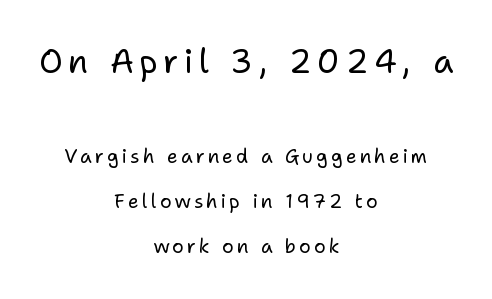
{"serif": "no", "italic": "no", "bold": "no", "weight": "regular", "width": "normal", "stroke_contrast": "low", "x_height": "medium", "monospaced": "no", "underline": "no", "align": "center", "line_spacing": "loose", "line_spacing_ratio": 2.36, "larger_block": "first", "size_ratio": 1.74, "glyph_px": 33}
